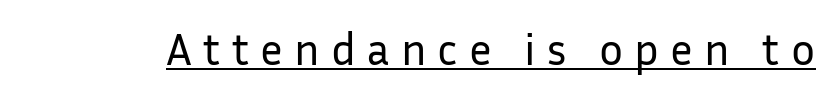
Q: Is the text bold? A: No.
Q: Is the text italic (slanted)? A: No, it is upright.
Q: Is the typeface a serif or a sans-serif typeface? A: Sans-serif.
Q: Is the text underlined? A: Yes.
Q: Is the spacing between letters normal or unusually wide? A: Unusually wide.
Q: Width (condensed, normal, or wide)? A: Normal.
Q: Stroke contrast? A: Low.
Q: x-height? A: Medium.
Q: Monospaced? A: No.
